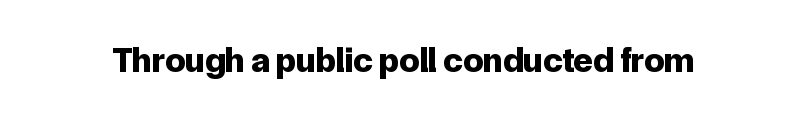
Q: Is the text bold? A: Yes.
Q: Is the text italic (slanted)? A: No, it is upright.
Q: Is the typeface a serif or a sans-serif typeface? A: Sans-serif.
Q: Is the text underlined? A: No.
Q: Is the spacing between letters normal or unusually wide? A: Normal.
Q: Width (condensed, normal, or wide)? A: Normal.
Q: Stroke contrast? A: Low.
Q: x-height? A: Medium.
Q: Monospaced? A: No.
